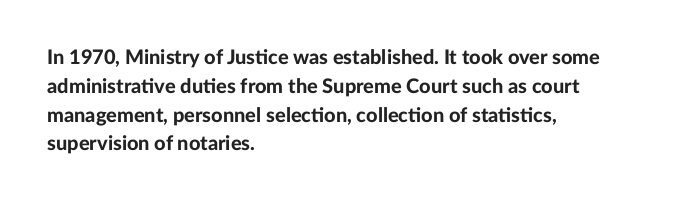
Q: Is the text bold? A: Yes.
Q: Is the text italic (slanted)? A: No, it is upright.
Q: Is the text underlined? A: No.
Q: How is the paragraph aligned? A: Left-aligned.
Q: Is the spacing between letters normal or unusually wide? A: Normal.
Q: Is the spacing between lines tight, normal or loose? A: Normal.
